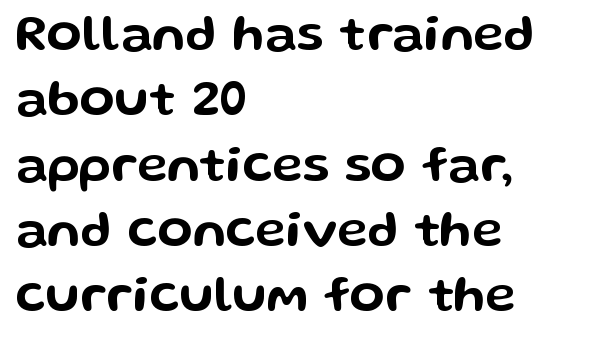
The image shows 51 px wide sans-serif type, upright; set left-aligned, normal line spacing (1.28x), normal letter spacing, not underlined; low stroke contrast and a medium x-height.
